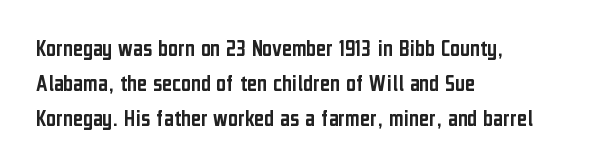
{"italic": "no", "underline": "no", "align": "left", "line_spacing": "normal", "line_spacing_ratio": 1.45, "letter_spacing": "normal", "letter_spacing_em": 0.0, "glyph_px": 24}
